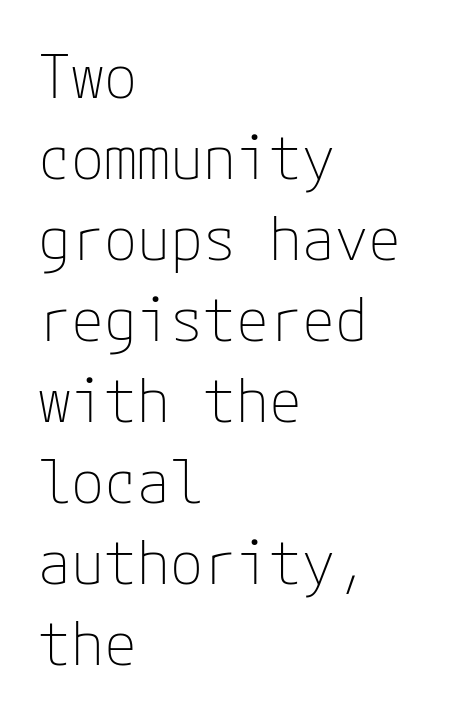
{"serif": "no", "italic": "no", "bold": "no", "weight": "thin", "width": "normal", "stroke_contrast": "low", "x_height": "medium", "underline": "no", "align": "left", "line_spacing": "normal", "line_spacing_ratio": 1.35, "letter_spacing": "normal", "letter_spacing_em": 0.0, "glyph_px": 60}
